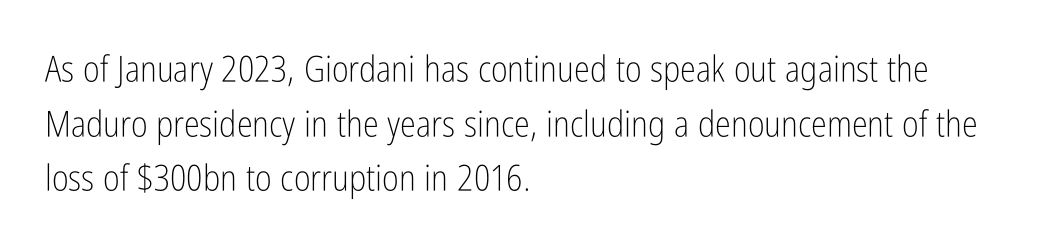
Q: Is the text bold? A: No.
Q: Is the text italic (slanted)? A: No, it is upright.
Q: Is the typeface a serif or a sans-serif typeface? A: Sans-serif.
Q: Is the text underlined? A: No.
Q: How is the paragraph aligned? A: Left-aligned.
Q: Is the spacing between letters normal or unusually wide? A: Normal.
Q: Is the spacing between lines tight, normal or loose? A: Normal.
Q: Width (condensed, normal, or wide)? A: Condensed.
Q: Stroke contrast? A: Low.
Q: x-height? A: Medium.
Q: Monospaced? A: No.
